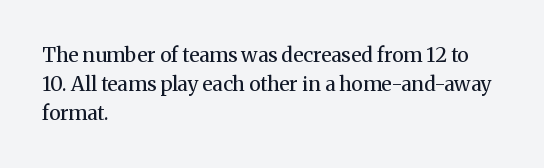
Vertical strokes here are truly vertical. The typesetting does not lean heavy: it is not bold. These lines keep a tight, regular rhythm from letter to letter. Anything drawn beneath the words? Only blank space. The designer left line spacing at the default. Caption: multi-line text, flush left, ragged right.
